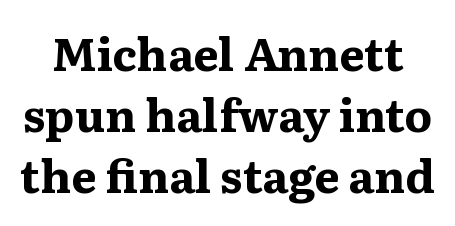
Each new line begins a customary step beneath the previous one. The face used here is seriffed, in the tradition of book romans. Looks like regular typesetting: each glyph gets only the width it needs. Is the type bold? Yes — the strokes are clearly thick and heavy. Do the letters lean? They stand straight.
